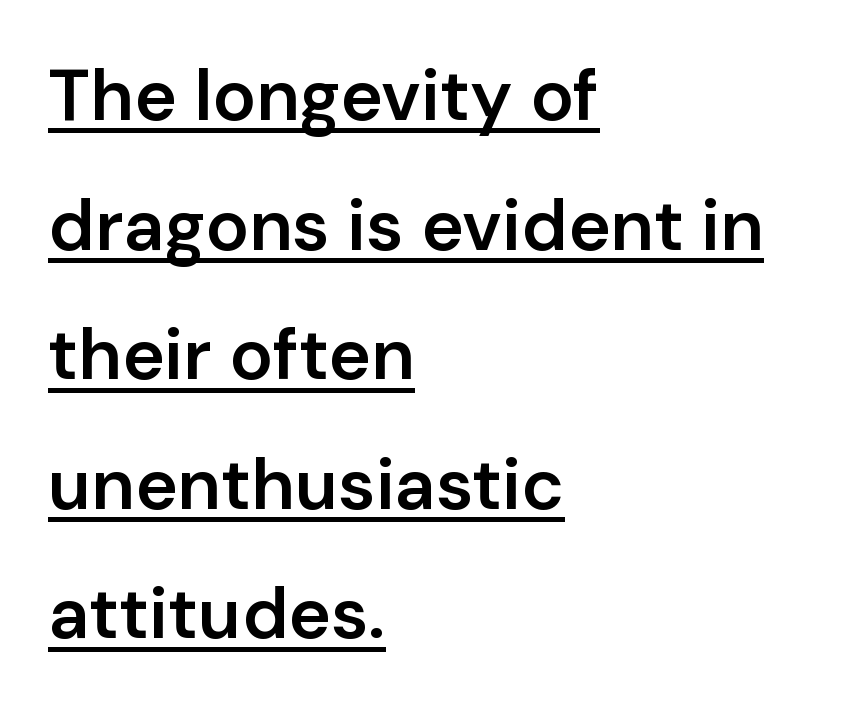
The image shows 72 px semibold sans-serif type, upright; set left-aligned, line spacing 1.8x, normal letter spacing, underlined; low stroke contrast and a medium x-height.
